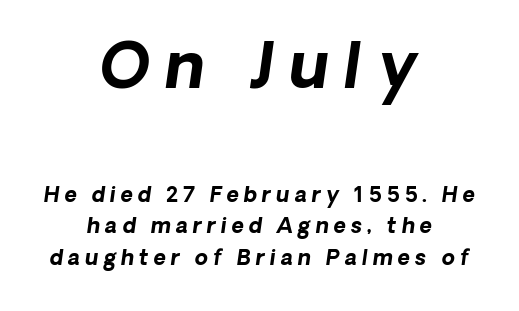
Caption: multi-line text, centered on the measure. Compared with typical body copy, the letter spacing here is much looser. This sample has the flowing, uneven cadence of proportional lettering. Clear beneath every line of the passage. These words are printed bold, with thick strokes throughout. Compare the two chunks: the upper has the greater cap height.
